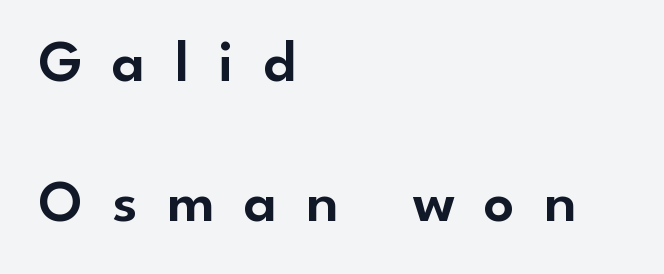
Interline gaps are noticeably wide in this sample. The passage shown is typeset with a sans-serif family. This sample has the flowing, uneven cadence of proportional lettering. The tracking jumps out immediately: characters are airy and widely separated. Upright lettering throughout. The rag falls on the right side of this text block.
